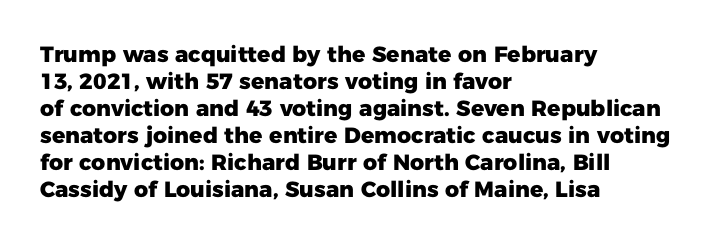
Q: Is the text bold? A: Yes.
Q: Is the text italic (slanted)? A: No, it is upright.
Q: Is the text underlined? A: No.
Q: How is the paragraph aligned? A: Left-aligned.
Q: Is the spacing between letters normal or unusually wide? A: Normal.
